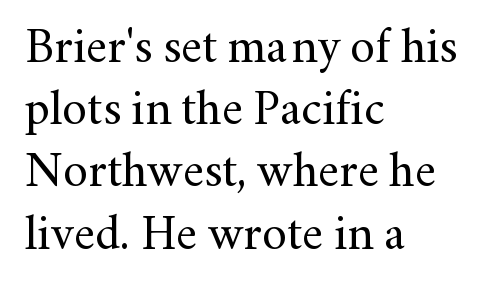
The image shows 49 px regular-weight serif type, upright; set left-aligned, normal line spacing (1.27x), normal letter spacing, not underlined; medium stroke contrast and a small x-height.
